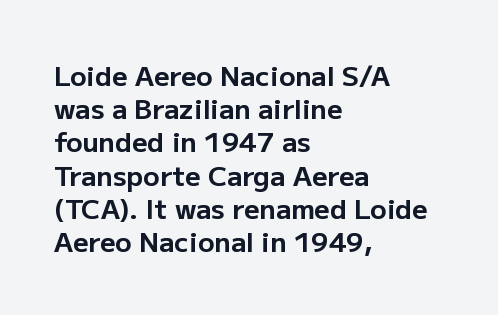
Q: Is the text bold? A: Yes.
Q: Is the text italic (slanted)? A: No, it is upright.
Q: Is the text underlined? A: No.
Q: How is the paragraph aligned? A: Left-aligned.
Q: Is the spacing between letters normal or unusually wide? A: Normal.
